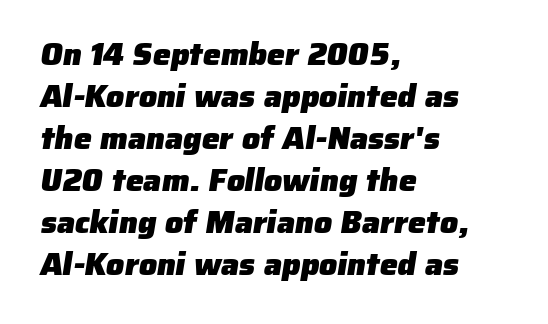
{"serif": "no", "bold": "yes", "weight": "heavy", "width": "normal", "stroke_contrast": "low", "x_height": "medium", "monospaced": "no", "underline": "no", "align": "left", "line_spacing": "normal", "line_spacing_ratio": 1.31, "letter_spacing": "normal", "letter_spacing_em": 0.0, "glyph_px": 32}
